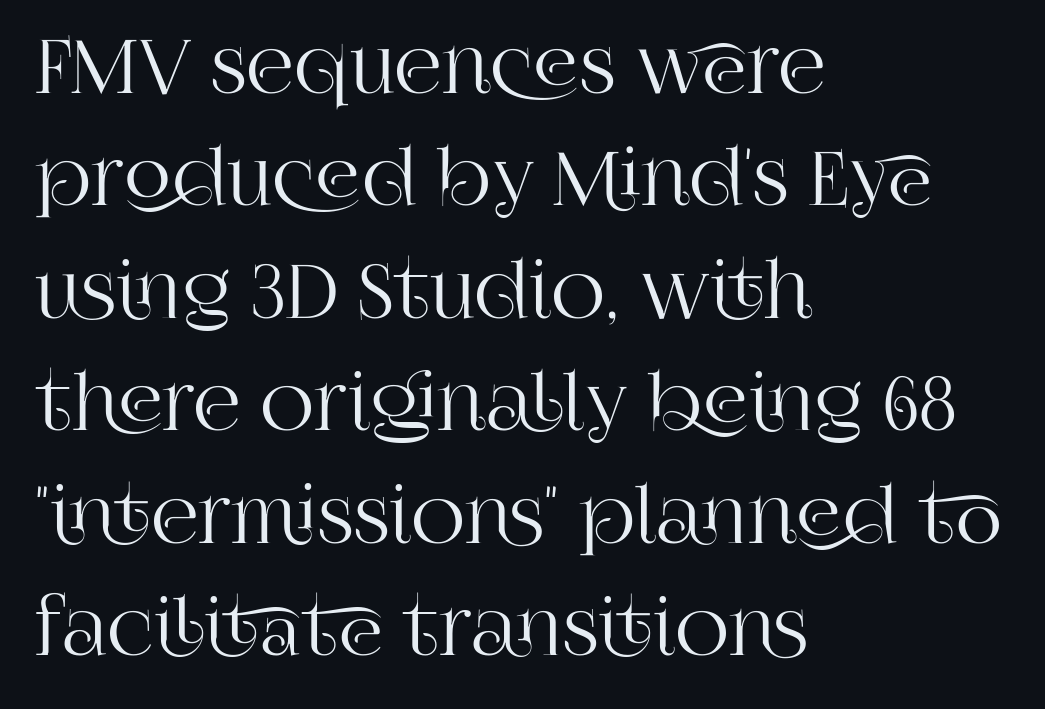
The font's upright variant was chosen for this text. These lines are rendered in a variable-pitch font. Interline gaps are of average width in this sample. The horizontal fit of the characters is conventional and even. In terms of letterform style, serifs are clearly present.
